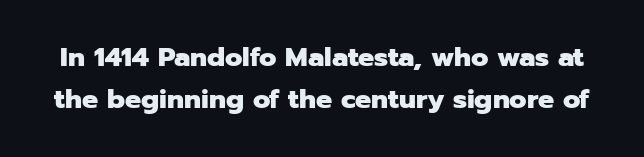
The image shows 27 px bold type, upright; set normal line spacing (1.56x), normal letter spacing, not underlined.
